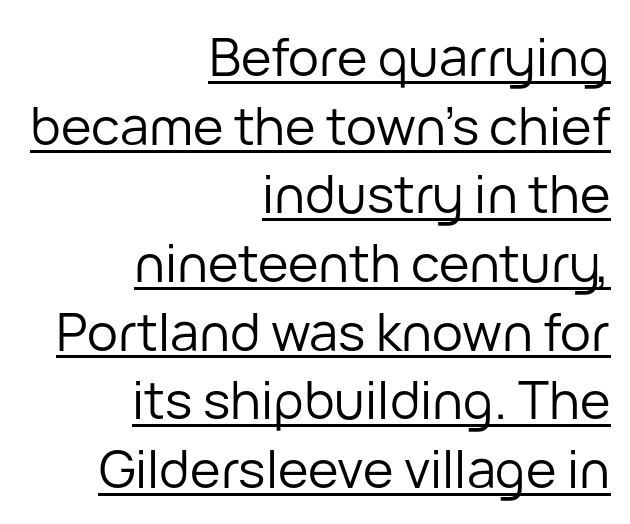
A quiet, ordinary-to-light weight characterises the typeface. It's the straight-up-and-down kind of type. Where is the straight margin? On the right. Font category for this specimen: sans-serif.
